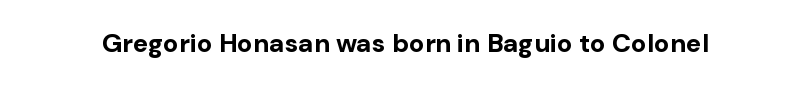
Only glyphs here, with clear space below each row. Rendered with straight, roman letterforms. The glyphs have the mass of a bold cut. Observe the ordinary spacing: letters are neighbours, not strangers.
